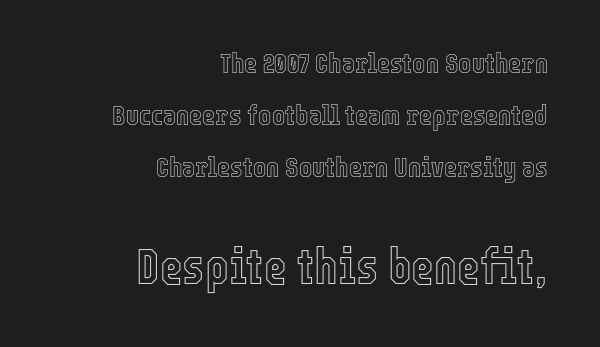
Notice how the passage keeps a crisp vertical edge on the right only. Compare the two chunks: the lower has the greater cap height. Quick note: not italic, upright. The type is set solid horizontally, with unmodified tracking. The area under the type is left untouched. Note the varied advance widths — an 'i' is clearly narrower than an 'm'.
